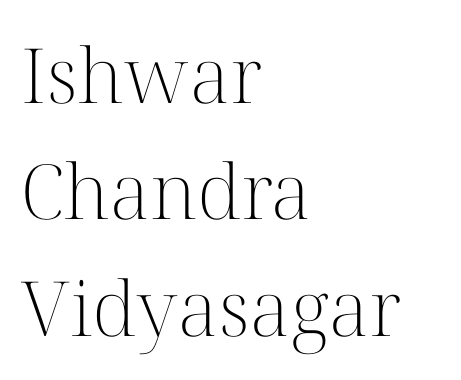
Q: Is the text bold? A: No.
Q: Is the text italic (slanted)? A: No, it is upright.
Q: Is the typeface a serif or a sans-serif typeface? A: Serif.
Q: Is the text underlined? A: No.
Q: How is the paragraph aligned? A: Left-aligned.
Q: Is the spacing between letters normal or unusually wide? A: Normal.
Q: Is the spacing between lines tight, normal or loose? A: Normal.
Q: Width (condensed, normal, or wide)? A: Normal.
Q: Stroke contrast? A: High.
Q: x-height? A: Medium.
Q: Monospaced? A: No.
